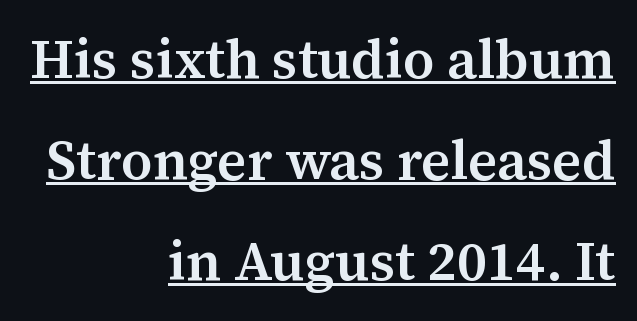
Q: Is the text bold? A: Semi-bold.
Q: Is the text italic (slanted)? A: No, it is upright.
Q: Is the typeface a serif or a sans-serif typeface? A: Serif.
Q: Is the text underlined? A: Yes.
Q: How is the paragraph aligned? A: Right-aligned.
Q: Is the spacing between letters normal or unusually wide? A: Normal.
Q: Width (condensed, normal, or wide)? A: Normal.
Q: Stroke contrast? A: Medium.
Q: x-height? A: Medium.
Q: Monospaced? A: No.
